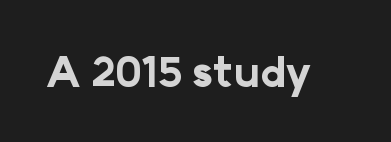
{"serif": "no", "italic": "no", "bold": "yes", "weight": "bold", "width": "normal", "stroke_contrast": "low", "x_height": "medium", "monospaced": "no", "underline": "no", "letter_spacing": "normal", "letter_spacing_em": 0.0, "glyph_px": 41}
